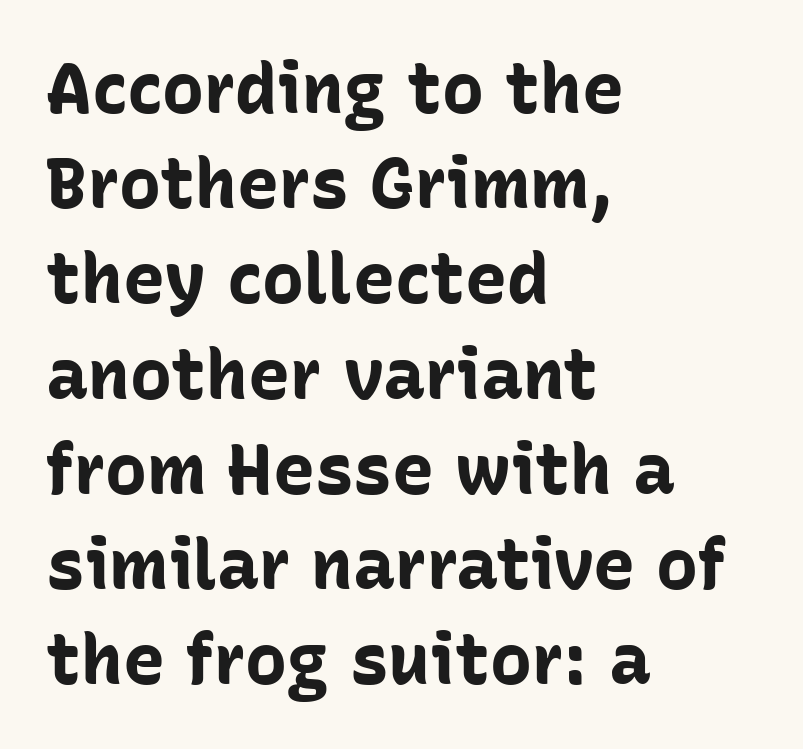
Q: Is the text bold? A: Yes.
Q: Is the text italic (slanted)? A: No, it is upright.
Q: Is the typeface a serif or a sans-serif typeface? A: Sans-serif.
Q: Is the text underlined? A: No.
Q: How is the paragraph aligned? A: Left-aligned.
Q: Is the spacing between letters normal or unusually wide? A: Normal.
Q: Is the spacing between lines tight, normal or loose? A: Normal.
Q: Width (condensed, normal, or wide)? A: Normal.
Q: Stroke contrast? A: Low.
Q: x-height? A: Medium.
Q: Monospaced? A: No.
